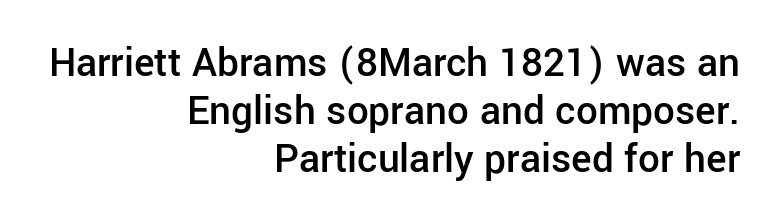
{"serif": "no", "italic": "no", "bold": "semi", "weight": "semibold", "width": "normal", "stroke_contrast": "low", "x_height": "medium", "monospaced": "no", "underline": "no", "align": "right", "line_spacing": "tight", "line_spacing_ratio": 1.12, "letter_spacing": "normal", "letter_spacing_em": 0.0, "glyph_px": 43}
